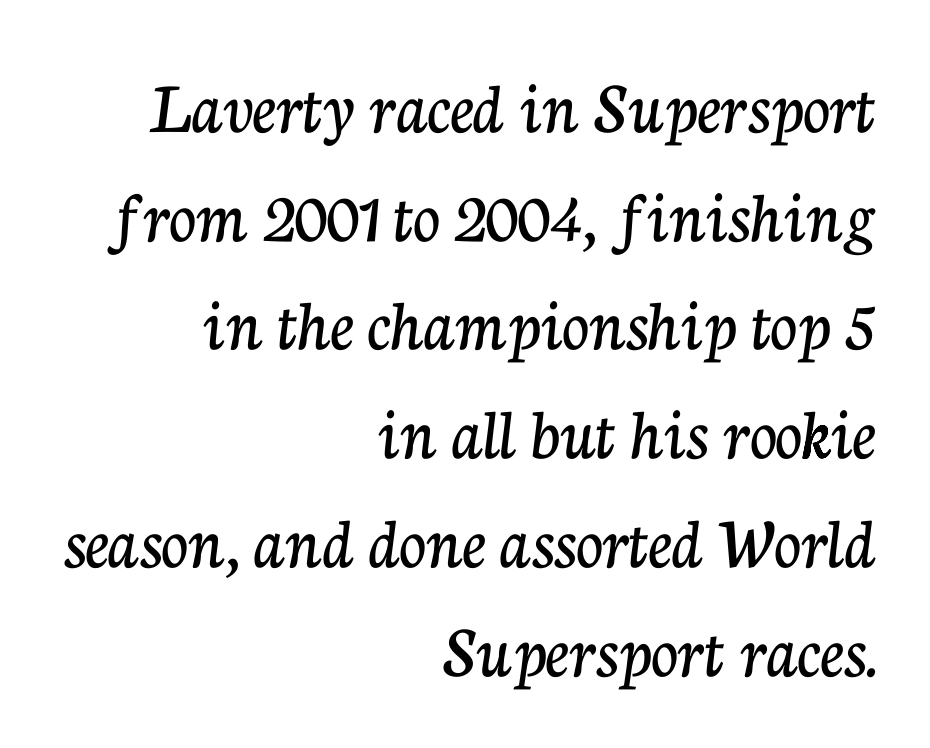
The image shows 75 px serif type; set right-aligned, normal line spacing (1.45x), normal letter spacing, not underlined; low stroke contrast and a medium x-height.
